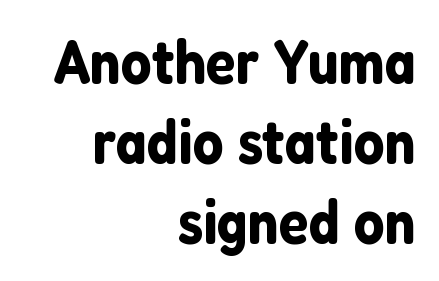
Is there any slant? The stems are plumb. Whoever set this chose a conventional vertical rhythm. The rendering uses natural spacing where letterforms have individual widths. Plain, unruled lines of type.
